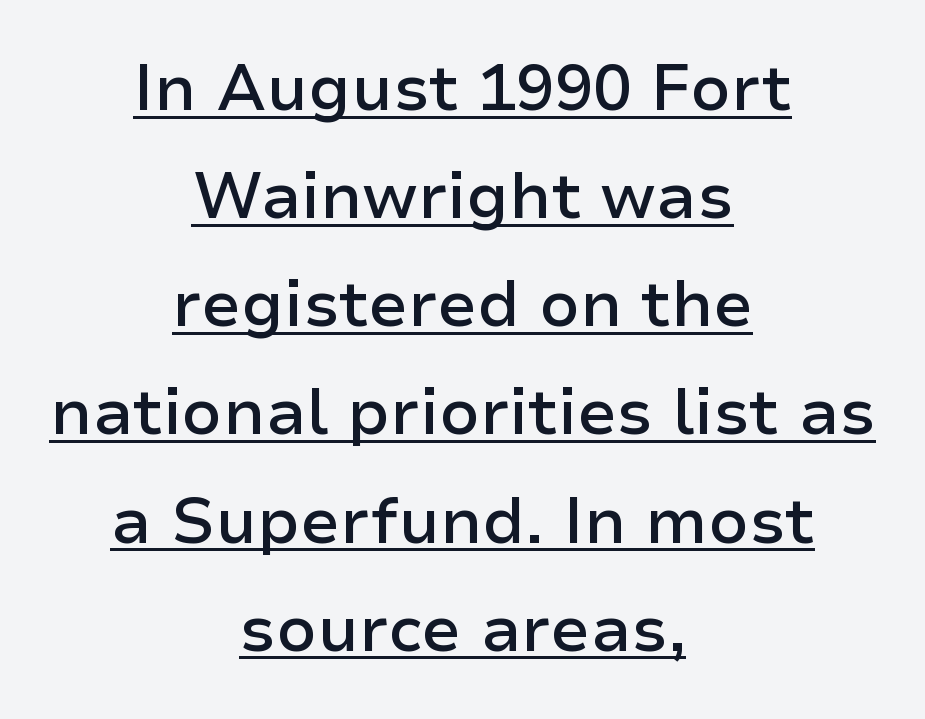
If you measured baseline to baseline, you'd find a middling distance. The letters advance in unequal steps, a hallmark of proportional type. You can tell it's not italic because the verticals are truly vertical. Spacing between characters is what you'd get straight out of the box. A centered setting, common on invitations and titles, is used for this passage. This is underlined copy, the kind a proofreader might mark for attention.
